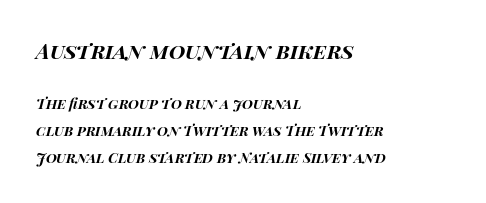
{"italic": "yes", "lean": "right", "slant_degrees": 14, "bold": "yes", "underline": "no", "align": "left", "line_spacing": "loose", "line_spacing_ratio": 1.92, "letter_spacing": "normal", "letter_spacing_em": 0.0, "larger_block": "first", "size_ratio": 1.5, "glyph_px": 21}
